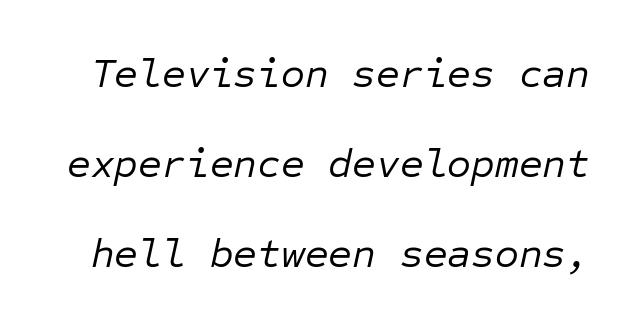
A typesetter would call this zero additional tracking. Regarding leading, the lines here are spaced well apart. The strip under each line holds only bare page. You can tell it's italic because the verticals aren't actually vertical.
